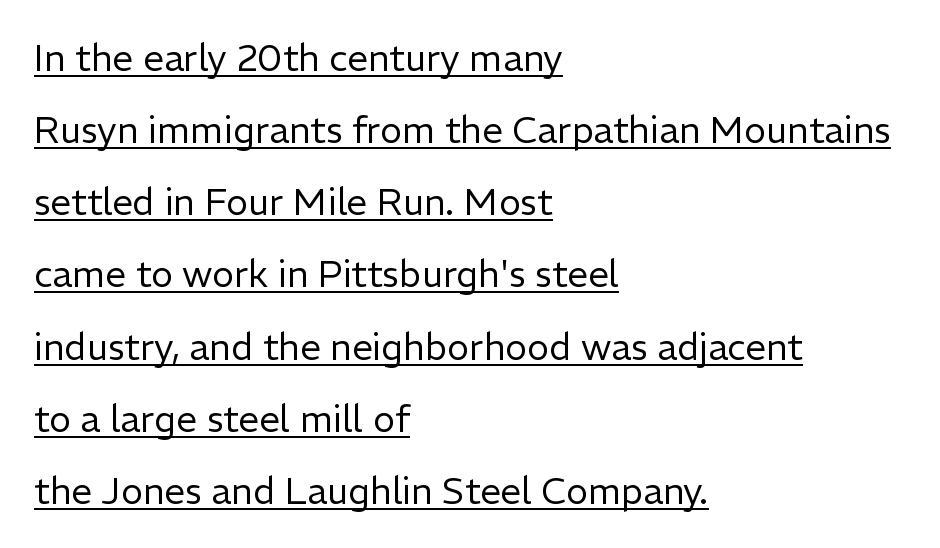
Q: Is the text bold? A: No.
Q: Is the text italic (slanted)? A: No, it is upright.
Q: Is the typeface a serif or a sans-serif typeface? A: Sans-serif.
Q: Is the text underlined? A: Yes.
Q: How is the paragraph aligned? A: Left-aligned.
Q: Is the spacing between letters normal or unusually wide? A: Normal.
Q: Is the spacing between lines tight, normal or loose? A: Loose.
Q: Width (condensed, normal, or wide)? A: Normal.
Q: Stroke contrast? A: Low.
Q: x-height? A: Medium.
Q: Monospaced? A: No.
